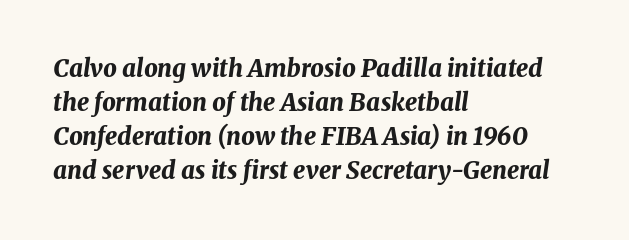
In terms of leading, this rendering sits right in the middle. Short and long lines alike share a common starting point at left. Summary of weight: heavy, a full bold. Check the space under the baseline: it is left empty. In terms of letterspacing, this is plain default setting.
